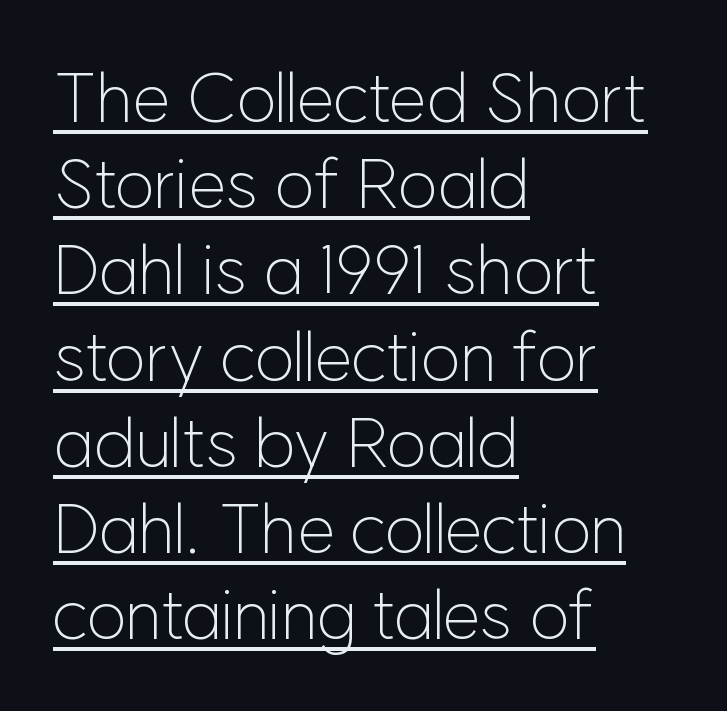
Students, observe the line beneath the letters — that is underlining. Tall strokes in this sample are plumb rather than angled. Is the letter spacing exaggerated? No — it looks like the ordinary default. Casual observation: everything's shoved over to the left. The passage shown is not bold in any degree.
